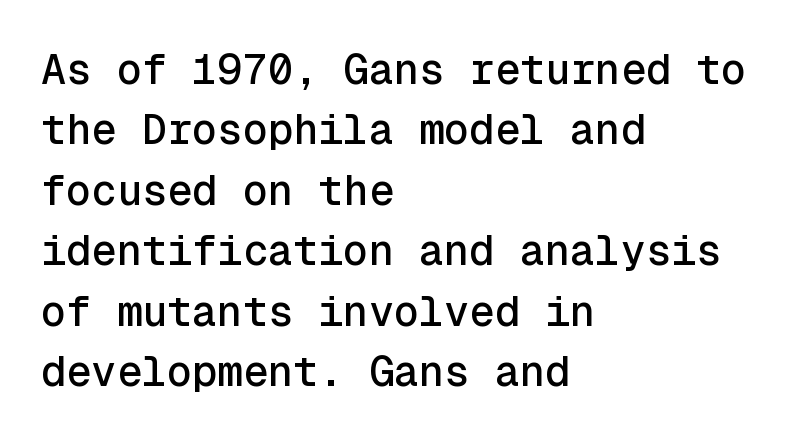
Q: Is the text italic (slanted)? A: No, it is upright.
Q: Is the typeface a serif or a sans-serif typeface? A: Sans-serif.
Q: Is the text underlined? A: No.
Q: How is the paragraph aligned? A: Left-aligned.
Q: Is the spacing between letters normal or unusually wide? A: Normal.
Q: Is the spacing between lines tight, normal or loose? A: Normal.
Q: Width (condensed, normal, or wide)? A: Normal.
Q: x-height? A: Medium.
Q: Monospaced? A: Yes.
